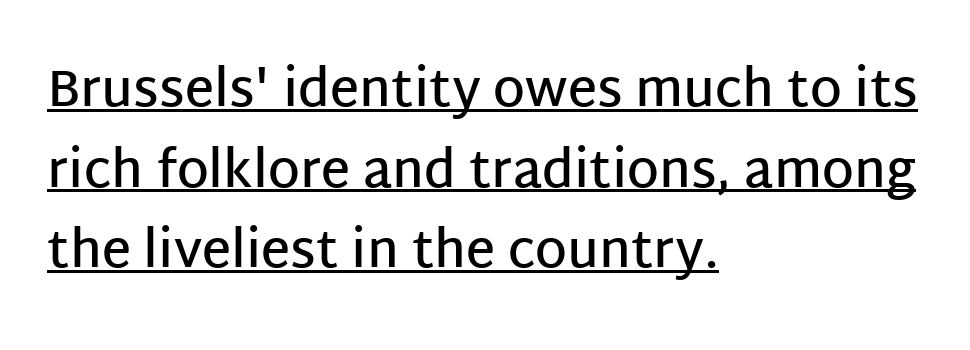
Q: Is the text bold? A: Semi-bold.
Q: Is the text italic (slanted)? A: No, it is upright.
Q: Is the typeface a serif or a sans-serif typeface? A: Sans-serif.
Q: Is the text underlined? A: Yes.
Q: How is the paragraph aligned? A: Left-aligned.
Q: Is the spacing between letters normal or unusually wide? A: Normal.
Q: Is the spacing between lines tight, normal or loose? A: Normal.
Q: Width (condensed, normal, or wide)? A: Normal.
Q: Stroke contrast? A: Low.
Q: x-height? A: Large.
Q: Monospaced? A: No.
